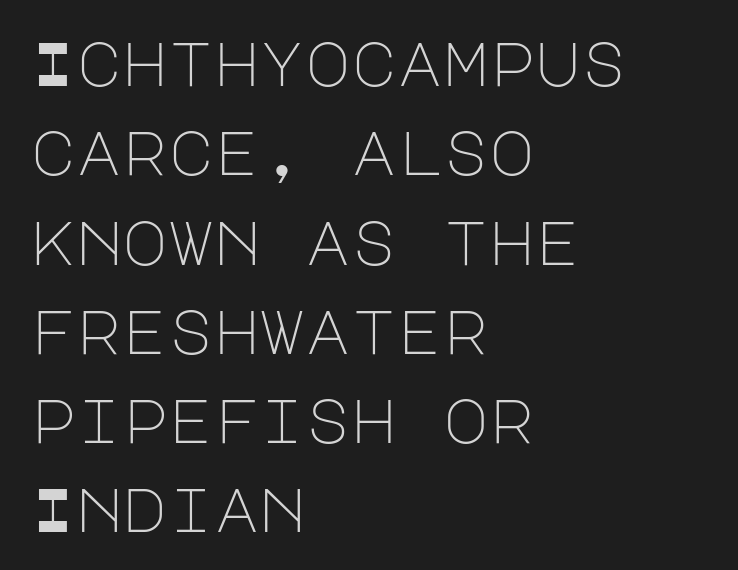
Q: Is the text bold? A: No.
Q: Is the text italic (slanted)? A: No, it is upright.
Q: Is the typeface a serif or a sans-serif typeface? A: Sans-serif.
Q: Is the text underlined? A: No.
Q: How is the paragraph aligned? A: Left-aligned.
Q: Is the spacing between letters normal or unusually wide? A: Normal.
Q: Is the spacing between lines tight, normal or loose? A: Normal.
Q: Width (condensed, normal, or wide)? A: Normal.
Q: Stroke contrast? A: Low.
Q: x-height? A: Large.
